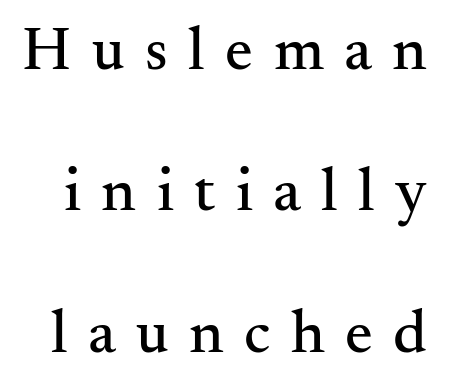
Q: Is the text italic (slanted)? A: No, it is upright.
Q: Is the typeface a serif or a sans-serif typeface? A: Serif.
Q: Is the text underlined? A: No.
Q: Is the spacing between letters normal or unusually wide? A: Unusually wide.
Q: Is the spacing between lines tight, normal or loose? A: Loose.
Q: Width (condensed, normal, or wide)? A: Normal.
Q: Stroke contrast? A: Medium.
Q: x-height? A: Small.
Q: Monospaced? A: No.
